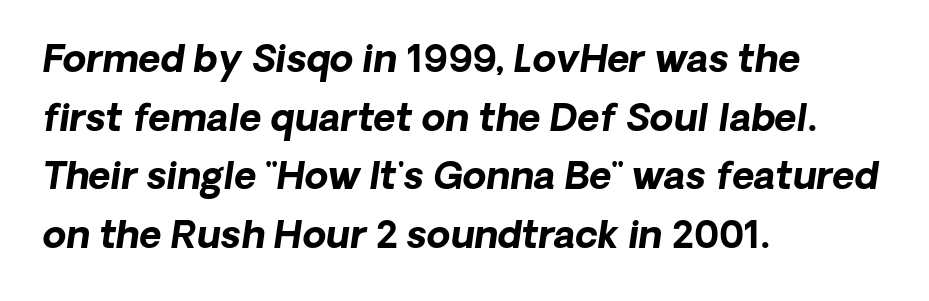
The face used here is rendered with its standard letterfit. The passage is arranged the way most books set body copy — flush left. The vertical gap from one line to the next is medium. The string is rendered with underlining switched off. When letters slant like this, we call the style italic. These lines carry a lot of weight — the face is fully bold.
